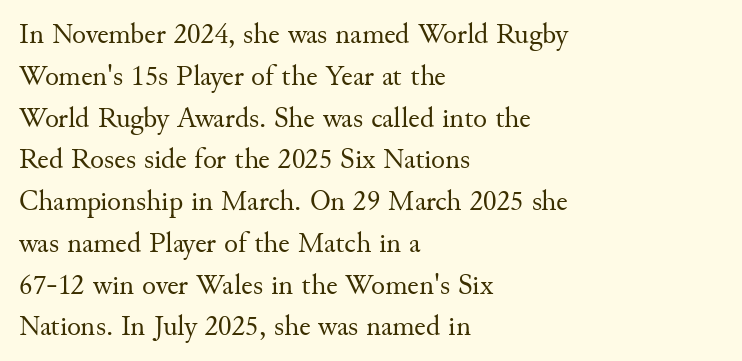
{"serif": "yes", "italic": "no", "bold": "no", "weight": "regular", "width": "normal", "stroke_contrast": "medium", "x_height": "small", "monospaced": "no", "underline": "no", "align": "left", "line_spacing": "normal", "line_spacing_ratio": 1.44, "letter_spacing": "normal", "letter_spacing_em": 0.0, "glyph_px": 29}
